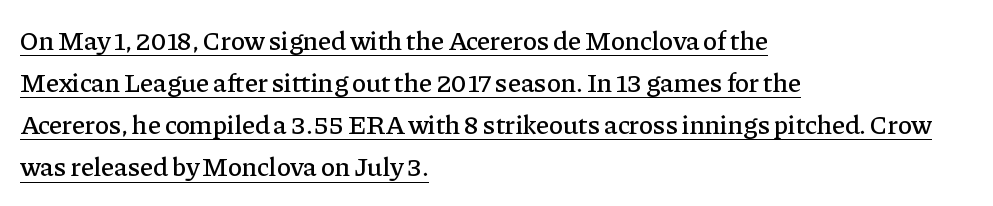
{"italic": "no", "underline": "yes", "align": "left", "line_spacing": "normal", "line_spacing_ratio": 1.56, "letter_spacing": "normal", "letter_spacing_em": 0.0, "glyph_px": 27}
